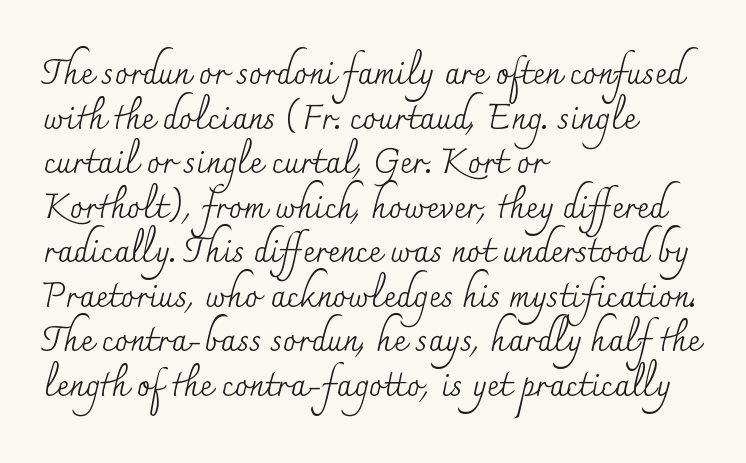
Q: Is the text bold? A: No.
Q: Is the text italic (slanted)? A: Yes.
Q: Is the typeface a serif or a sans-serif typeface? A: Serif.
Q: Is the text underlined? A: No.
Q: How is the paragraph aligned? A: Left-aligned.
Q: Is the spacing between letters normal or unusually wide? A: Normal.
Q: Is the spacing between lines tight, normal or loose? A: Normal.
Q: Width (condensed, normal, or wide)? A: Normal.
Q: Stroke contrast? A: Medium.
Q: x-height? A: Small.
Q: Monospaced? A: No.
